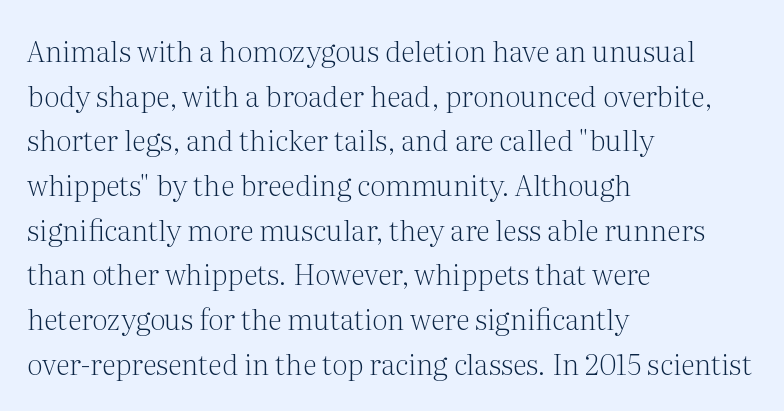
The image shows 29 px light serif type, upright; set left-aligned, normal line spacing (1.54x), normal letter spacing, not underlined; medium stroke contrast and a medium x-height.
